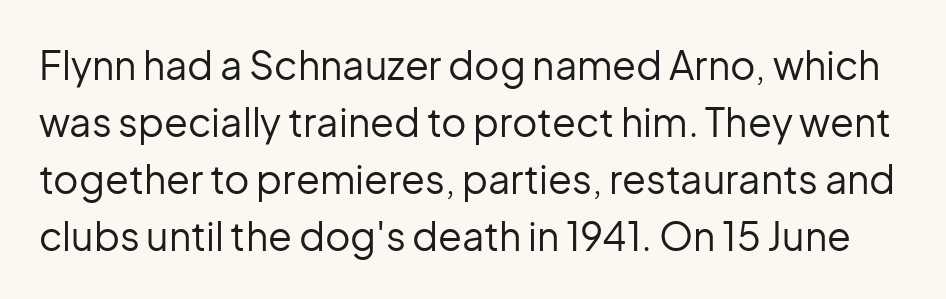
The image shows 39 px regular-weight sans-serif type, upright; set normal line spacing (1.46x), normal letter spacing, not underlined; low stroke contrast and a medium x-height.
